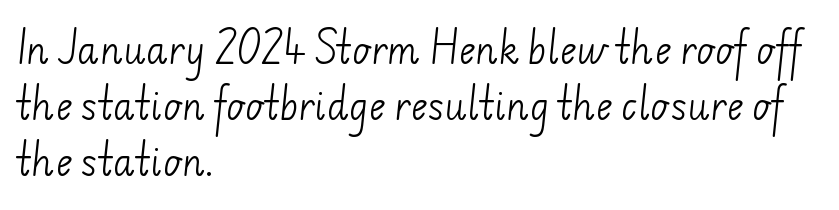
{"serif": "no", "bold": "no", "weight": "light", "width": "normal", "stroke_contrast": "low", "x_height": "small", "monospaced": "no", "underline": "no", "align": "left", "line_spacing": "normal", "line_spacing_ratio": 1.56, "letter_spacing": "normal", "letter_spacing_em": 0.0, "glyph_px": 36}
